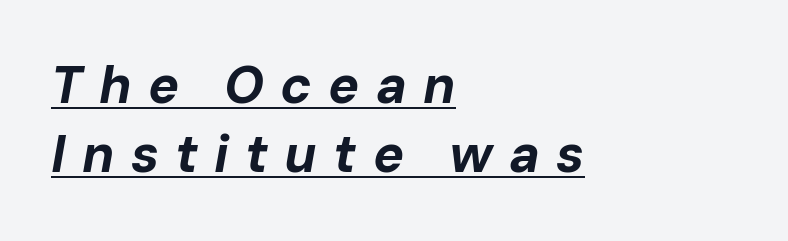
The image shows 52 px bold type, italic (leaning right); set left-aligned, normal line spacing (1.33x), unusually wide letter spacing (+0.31 em), underlined; low stroke contrast and a medium x-height.
